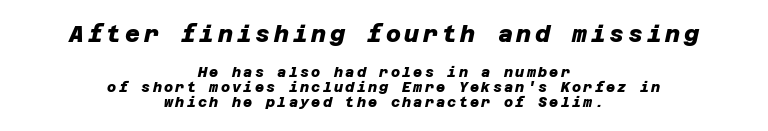
{"bold": "yes", "underline": "no", "align": "center", "line_spacing": "tight", "line_spacing_ratio": 1.07, "larger_block": "first", "size_ratio": 1.64, "glyph_px": 23}
